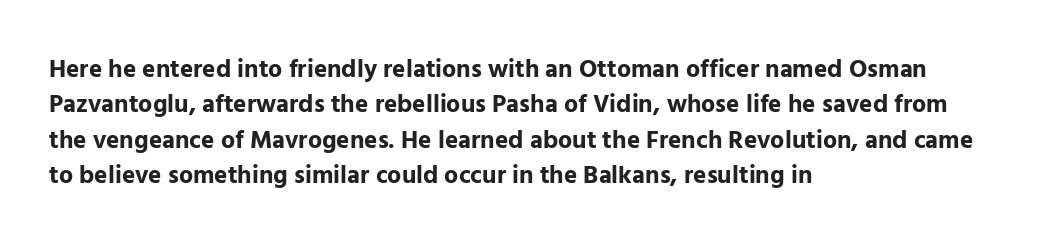
The image shows 25 px bold type, upright; set left-aligned, normal line spacing (1.42x), normal letter spacing, not underlined.
